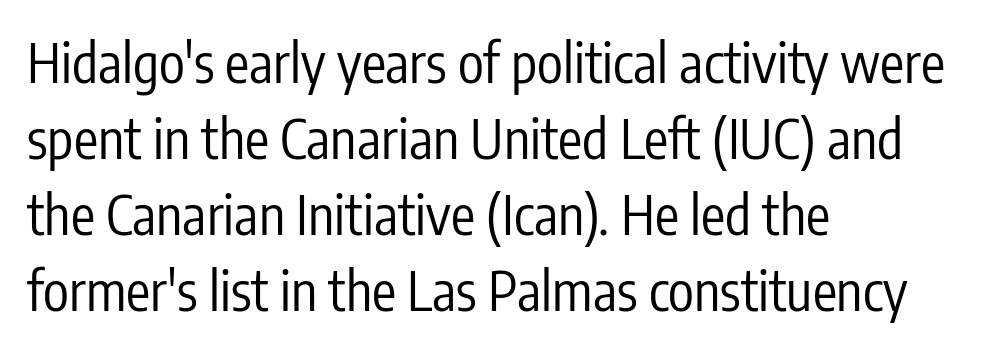
{"serif": "no", "italic": "no", "bold": "no", "weight": "regular", "width": "condensed", "stroke_contrast": "low", "x_height": "medium", "monospaced": "no", "underline": "no", "align": "left", "line_spacing": "normal", "line_spacing_ratio": 1.41, "letter_spacing": "normal", "letter_spacing_em": 0.0, "glyph_px": 54}
